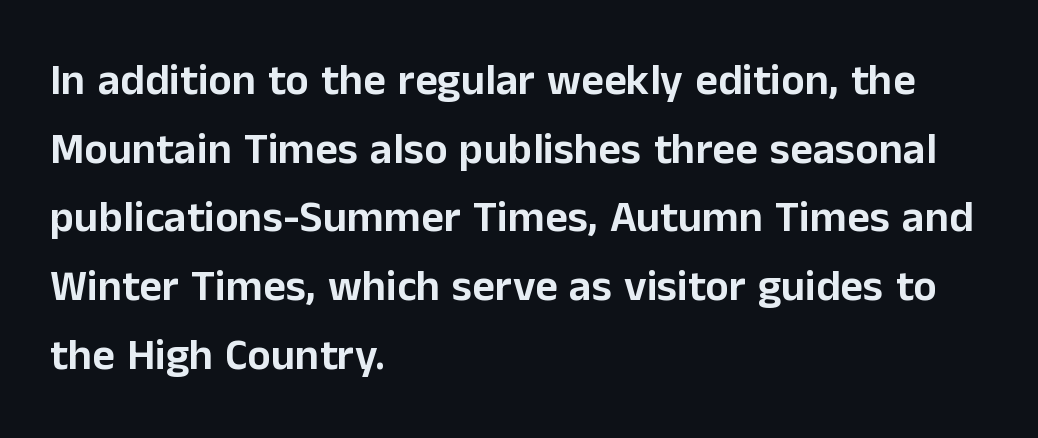
{"serif": "no", "italic": "no", "width": "normal", "stroke_contrast": "low", "x_height": "medium", "monospaced": "no", "underline": "no", "align": "left", "line_spacing": "normal", "line_spacing_ratio": 1.56, "letter_spacing": "normal", "letter_spacing_em": 0.0, "glyph_px": 44}
